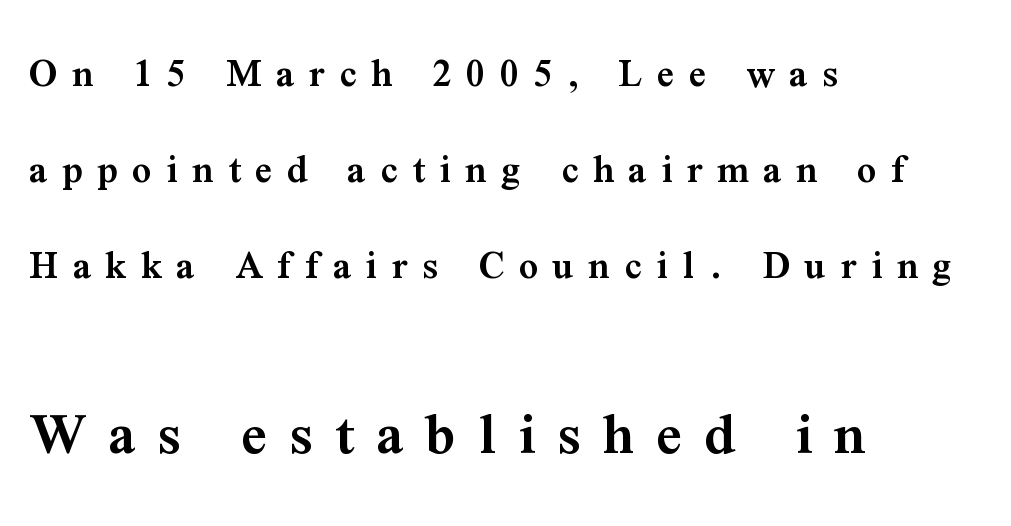
{"serif": "yes", "italic": "no", "bold": "semi", "weight": "semibold", "width": "normal", "stroke_contrast": "medium", "x_height": "medium", "monospaced": "no", "underline": "no", "align": "left", "line_spacing": "loose", "line_spacing_ratio": 2.29, "letter_spacing": "wide", "letter_spacing_em": 0.35, "larger_block": "second", "size_ratio": 1.5, "glyph_px": 63}
